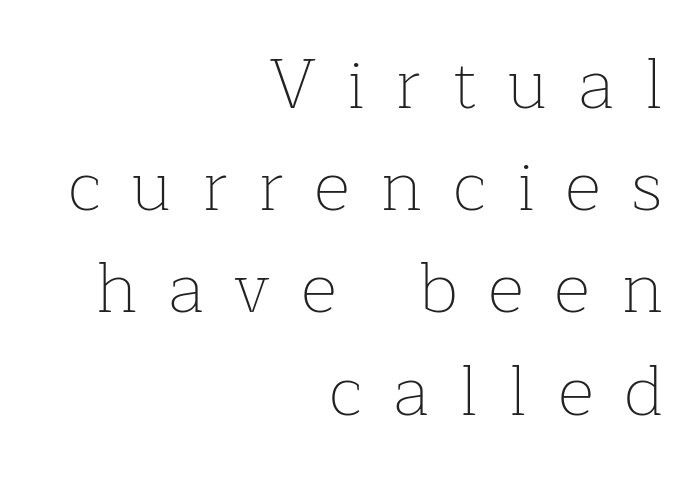
The paragraph shown leans on its right margin. Observe the wide spacing: letters keep a clear distance from each other. The glyphs are unaccompanied by any horizontal stroke below them. The rendering uses natural spacing where letterforms have individual widths.
